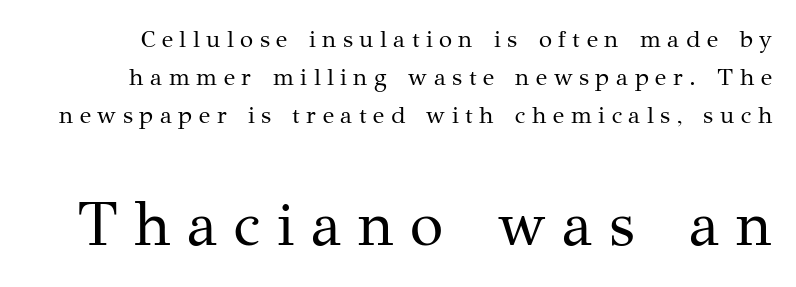
{"serif": "yes", "italic": "no", "bold": "no", "weight": "regular", "width": "normal", "stroke_contrast": "medium", "x_height": "medium", "monospaced": "no", "underline": "no", "line_spacing": "normal", "line_spacing_ratio": 1.59, "letter_spacing": "wide", "letter_spacing_em": 0.27, "larger_block": "second", "size_ratio": 2.54, "glyph_px": 61}
